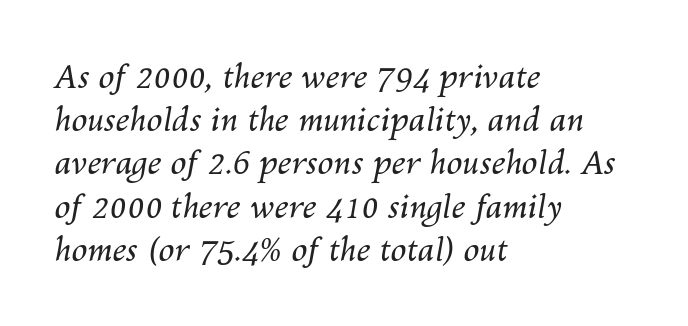
{"italic": "yes", "lean": "right", "slant_degrees": 10, "bold": "no", "weight": "regular", "width": "normal", "stroke_contrast": "medium", "x_height": "medium", "monospaced": "no", "underline": "no", "align": "left", "line_spacing": "normal", "line_spacing_ratio": 1.35, "letter_spacing": "normal", "letter_spacing_em": 0.0, "glyph_px": 32}
